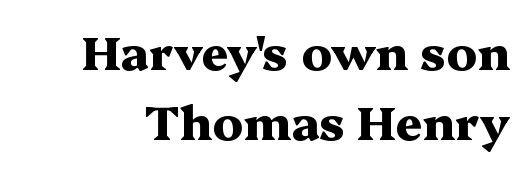
The image shows 47 px heavy, wide serif type, upright; set normal line spacing (1.5x), normal letter spacing, not underlined; medium stroke contrast and a medium x-height.
